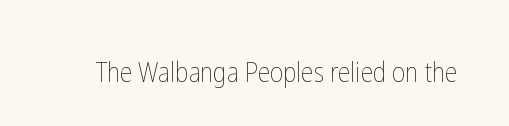
The image shows 28 px thin, condensed type, upright; set normal letter spacing, not underlined; low stroke contrast and a medium x-height.
